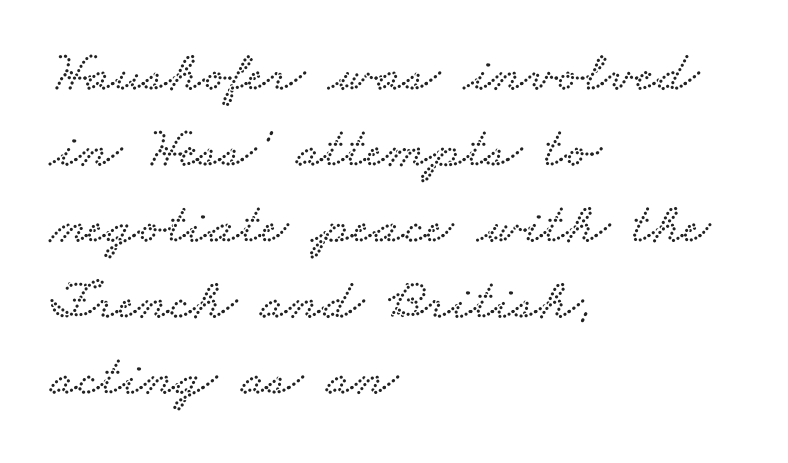
Q: Is the typeface a serif or a sans-serif typeface? A: Serif.
Q: Is the text underlined? A: No.
Q: How is the paragraph aligned? A: Left-aligned.
Q: Is the spacing between letters normal or unusually wide? A: Normal.
Q: Is the spacing between lines tight, normal or loose? A: Normal.
Q: Width (condensed, normal, or wide)? A: Wide.
Q: Stroke contrast? A: Low.
Q: x-height? A: Small.
Q: Monospaced? A: No.
